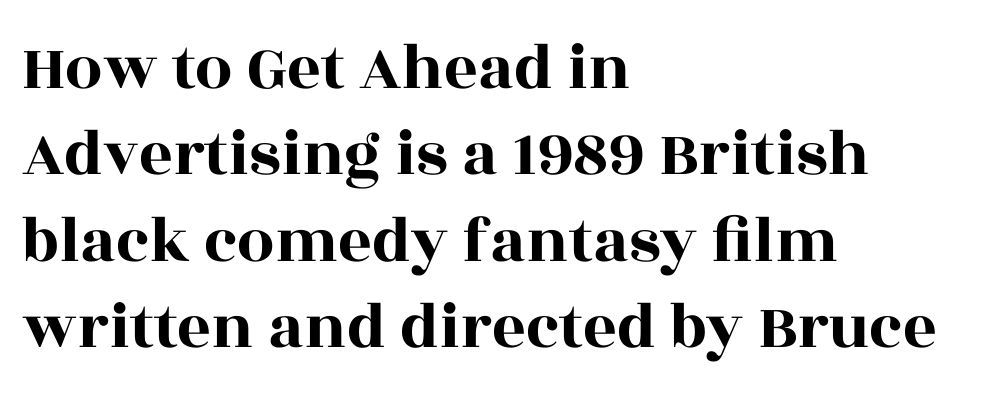
{"serif": "yes", "italic": "no", "width": "wide", "x_height": "large", "monospaced": "no", "underline": "no", "align": "left", "line_spacing": "normal", "line_spacing_ratio": 1.31, "letter_spacing": "normal", "letter_spacing_em": 0.0, "glyph_px": 66}
